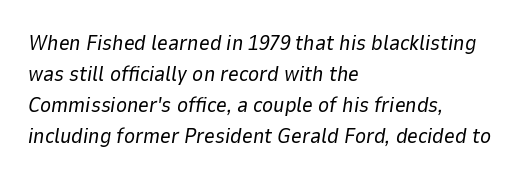
Vertical spacing — default. Vertical stems look standard width or narrower in stroke. Observe the ordinary spacing: letters are neighbours, not strangers. Only glyphs here, with clear space below each row.
